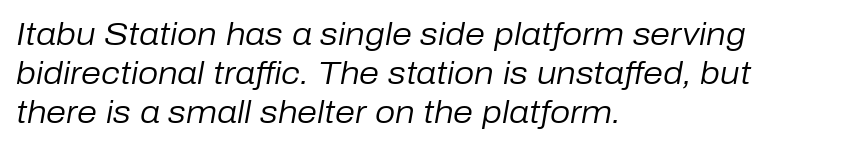
Q: Is the text bold? A: No.
Q: Is the text italic (slanted)? A: Yes, it leans right by about 10 degrees.
Q: Is the text underlined? A: No.
Q: How is the paragraph aligned? A: Left-aligned.
Q: Is the spacing between letters normal or unusually wide? A: Normal.
Q: Width (condensed, normal, or wide)? A: Normal.
Q: Stroke contrast? A: Low.
Q: x-height? A: Medium.
Q: Monospaced? A: No.
